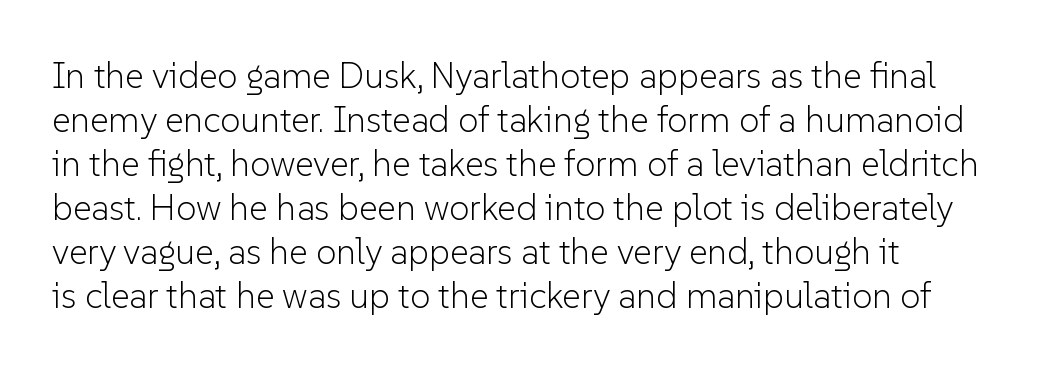
{"serif": "no", "italic": "no", "bold": "no", "weight": "light", "width": "normal", "stroke_contrast": "low", "x_height": "medium", "monospaced": "no", "underline": "no", "align": "left", "line_spacing_ratio": 1.22, "letter_spacing": "normal", "letter_spacing_em": 0.0, "glyph_px": 36}
